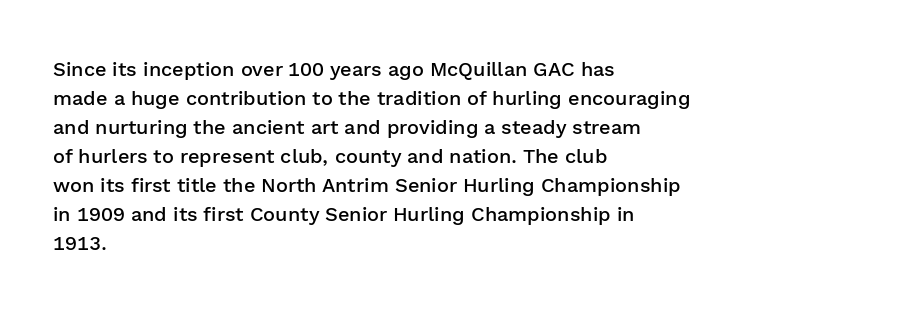
Q: Is the text bold? A: Semi-bold.
Q: Is the text italic (slanted)? A: No, it is upright.
Q: Is the text underlined? A: No.
Q: How is the paragraph aligned? A: Left-aligned.
Q: Is the spacing between letters normal or unusually wide? A: Normal.
Q: Is the spacing between lines tight, normal or loose? A: Normal.
